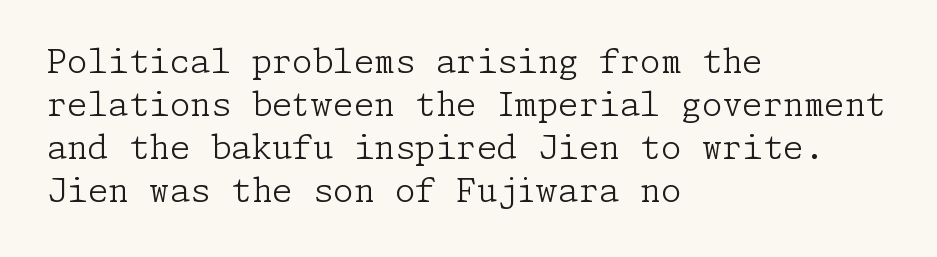
Rows of type keep a routine distance in the vertical direction. Each stroke keeps to a modest, everyday thickness or less. Each line starts at the same left margin while the right side varies. This is the regular roman posture of the typeface. The text was rendered using a seriffed face with decorative stroke endings. The rendering keeps characters at their native spacing.
